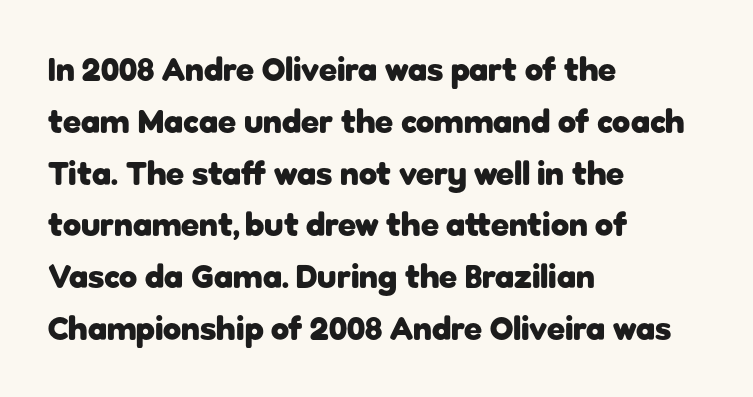
Notice how the stems are strictly vertical — no italics here. The rendering uses a moderate line-height, typical for paragraphs. Is the type bold? Yes — the strokes are clearly thick and heavy. The tracking reads as untouched default to a designer's eye. The strip under each line holds only bare page.
